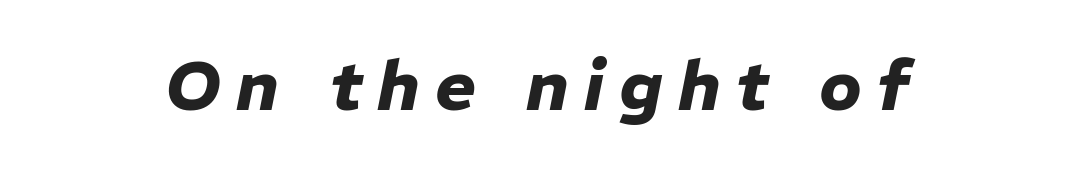
Q: Is the text bold? A: Yes.
Q: Is the text italic (slanted)? A: Yes, it leans right by about 11 degrees.
Q: Is the text underlined? A: No.
Q: Is the spacing between letters normal or unusually wide? A: Unusually wide.
Q: Width (condensed, normal, or wide)? A: Normal.
Q: Stroke contrast? A: Low.
Q: x-height? A: Medium.
Q: Monospaced? A: No.
